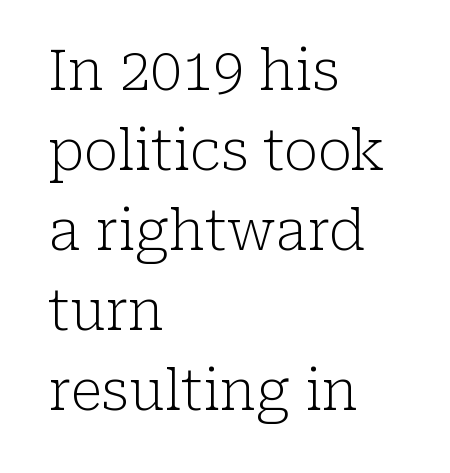
Normally led — the rows are evenly, conventionally spaced. Unbolded letterforms with no extra heft. The string is rendered with underlining switched off. No extra tracking has been applied to these lines. Serifs: yes, visible at the terminals of the letterforms.
